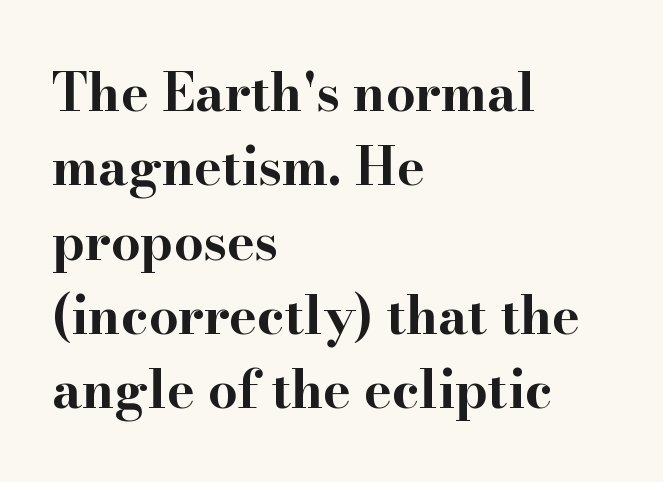
This sample uses an upright cut, with every glyph sitting square on the baseline. Rule under the text: the space is simply empty. Successive baselines arrive at the customary interval. Line beginnings align vertically; line endings do not. This sample has the flowing, uneven cadence of proportional lettering. How heavy is the stroke? Heavy — this is a bold.
